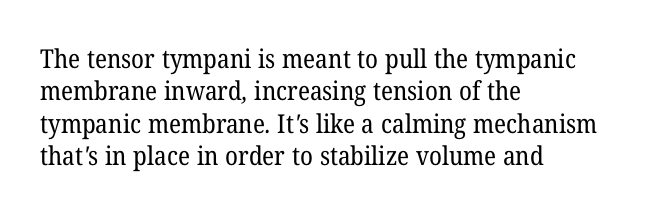
Each new line begins a customary step beneath the previous one. Counters stay open thanks to moderate or lighter strokes. The zone under the glyphs is completely vacant. Leftover space on each line is placed entirely after the last word. Between one letter and the next there's only the usual sliver of space.
